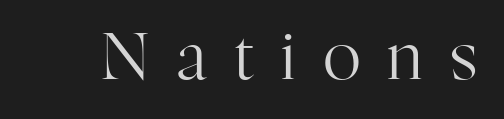
No italicization has been applied; the sample stays upright. A typesetter would call this heavily tracked-out type. This sample uses a serif face. Is this a heavy cut? Hardly; it is regular or lighter. The rendering uses natural spacing where letterforms have individual widths.
